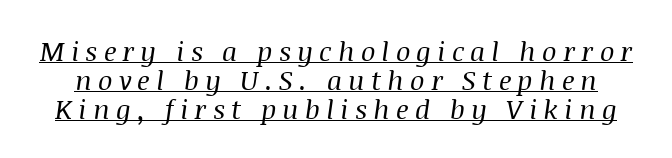
Q: Is the text bold? A: No.
Q: Is the text italic (slanted)? A: Yes, it leans right by about 8 degrees.
Q: Is the text underlined? A: Yes.
Q: Is the spacing between letters normal or unusually wide? A: Unusually wide.
Q: Is the spacing between lines tight, normal or loose? A: Tight.
